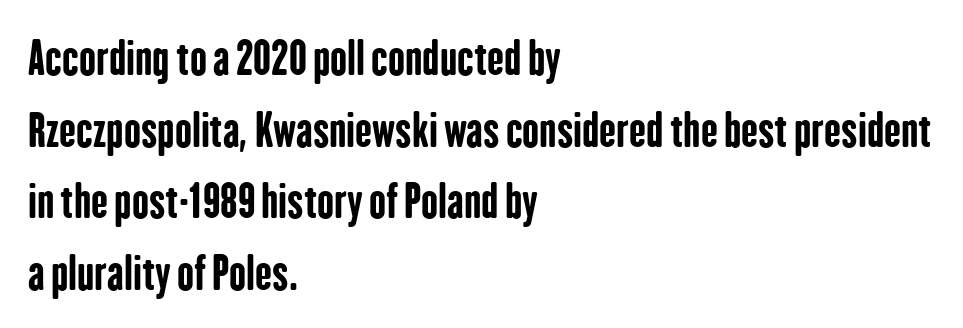
The image shows 45 px bold, condensed sans-serif type, upright; set left-aligned, normal line spacing (1.59x), normal letter spacing, not underlined; low stroke contrast and a medium x-height.
